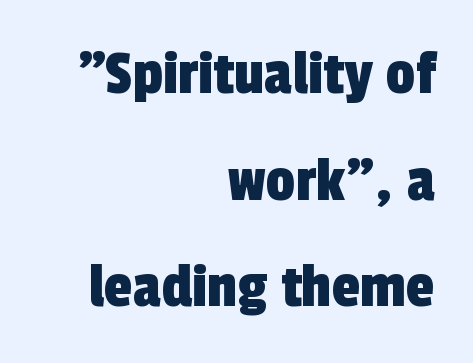
Q: Is the typeface a serif or a sans-serif typeface? A: Sans-serif.
Q: Is the text underlined? A: No.
Q: How is the paragraph aligned? A: Right-aligned.
Q: Is the spacing between letters normal or unusually wide? A: Normal.
Q: Is the spacing between lines tight, normal or loose? A: Normal.
Q: Width (condensed, normal, or wide)? A: Condensed.
Q: x-height? A: Medium.
Q: Monospaced? A: No.
